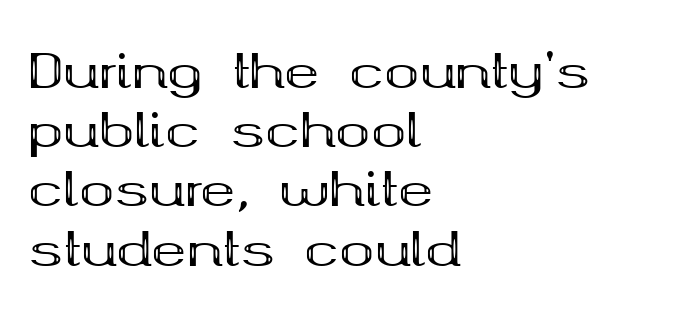
The paragraph has a hard left edge and a soft right edge. Standard letterfit; no display-style spreading of the glyphs. The passage shown is typed in a proportional face where columns would drift. The passage shown stacks its lines at a standard gap. Type style note: has serifs. Weight check: bold — yes, fully.
